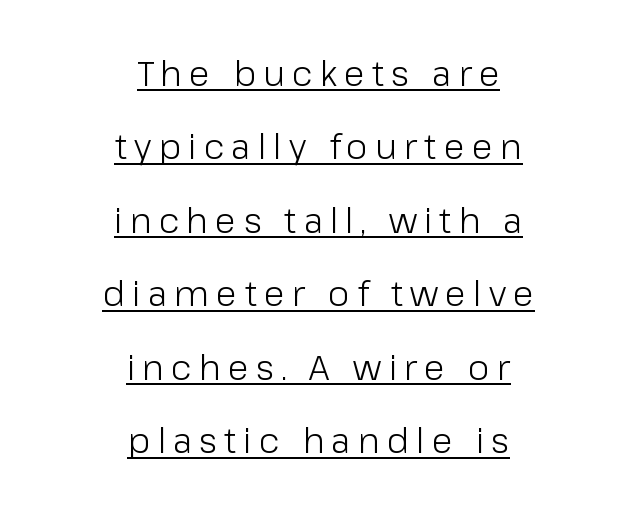
{"serif": "no", "italic": "no", "bold": "no", "weight": "light", "width": "normal", "stroke_contrast": "low", "x_height": "medium", "monospaced": "no", "underline": "yes", "align": "center", "line_spacing": "loose", "line_spacing_ratio": 2.1, "letter_spacing": "wide", "letter_spacing_em": 0.2, "glyph_px": 35}
